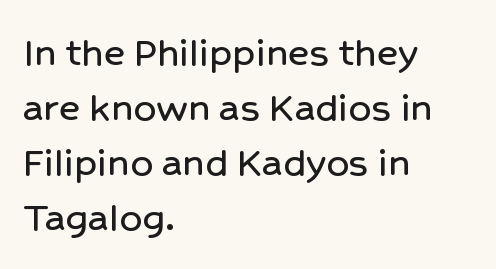
{"serif": "no", "italic": "no", "width": "normal", "stroke_contrast": "low", "x_height": "medium", "monospaced": "no", "underline": "no", "align": "left", "line_spacing_ratio": 1.22, "letter_spacing": "normal", "letter_spacing_em": 0.0, "glyph_px": 45}
